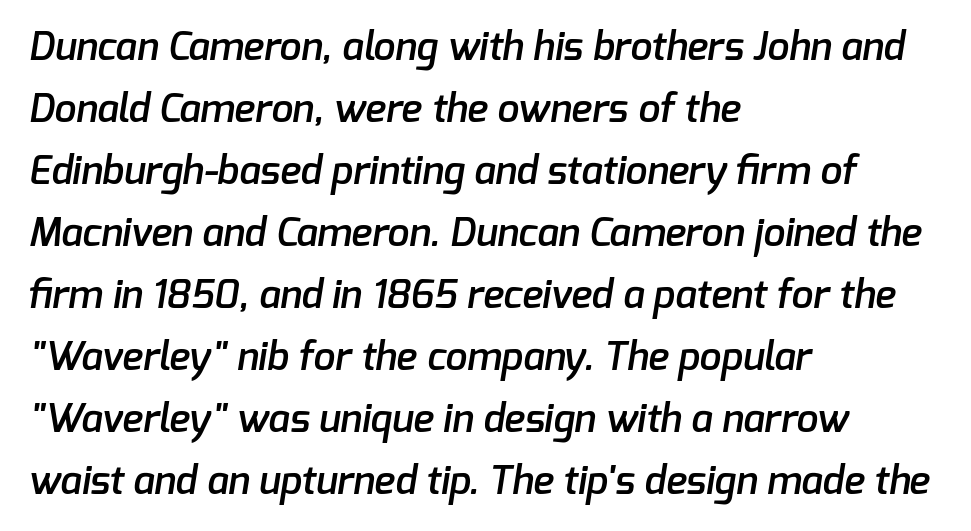
Q: Is the text bold? A: Semi-bold.
Q: Is the typeface a serif or a sans-serif typeface? A: Sans-serif.
Q: Is the text underlined? A: No.
Q: How is the paragraph aligned? A: Left-aligned.
Q: Is the spacing between letters normal or unusually wide? A: Normal.
Q: Is the spacing between lines tight, normal or loose? A: Normal.
Q: Width (condensed, normal, or wide)? A: Normal.
Q: Stroke contrast? A: Low.
Q: x-height? A: Medium.
Q: Monospaced? A: No.
